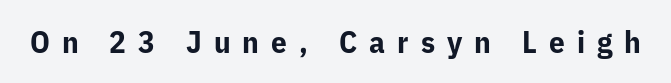
{"serif": "no", "italic": "no", "bold": "yes", "weight": "bold", "width": "normal", "stroke_contrast": "low", "x_height": "medium", "monospaced": "no", "underline": "no", "letter_spacing": "wide", "letter_spacing_em": 0.39, "glyph_px": 31}
